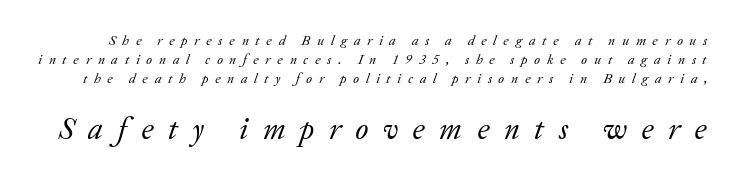
{"serif": "yes", "italic": "yes", "lean": "right", "slant_degrees": 20, "bold": "no", "weight": "regular", "width": "normal", "stroke_contrast": "low", "x_height": "medium", "monospaced": "no", "underline": "no", "line_spacing": "normal", "line_spacing_ratio": 1.34, "letter_spacing": "wide", "letter_spacing_em": 0.47, "larger_block": "second", "size_ratio": 2.21, "glyph_px": 31}
